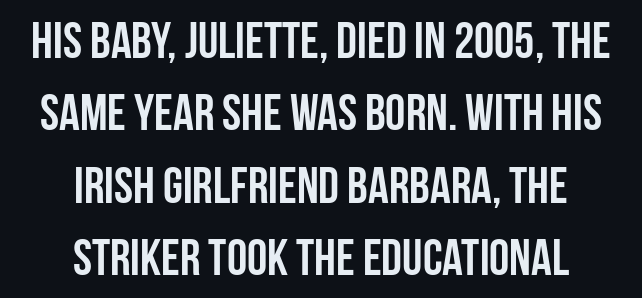
Proportional: the letters do not fall into vertical columns. The area under the type is left untouched. The paragraph has two soft edges and a firm central axis. The gaps between neighbouring characters are ordinary and unremarkable.
